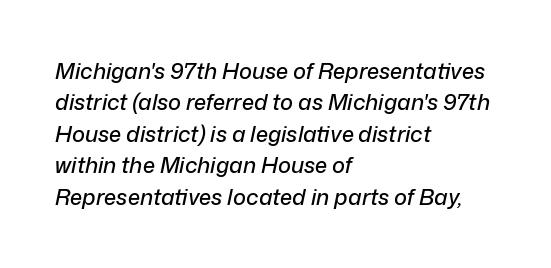
The image shows 22 px text type, italic (leaning right); set left-aligned, normal line spacing (1.43x), normal letter spacing, not underlined.
